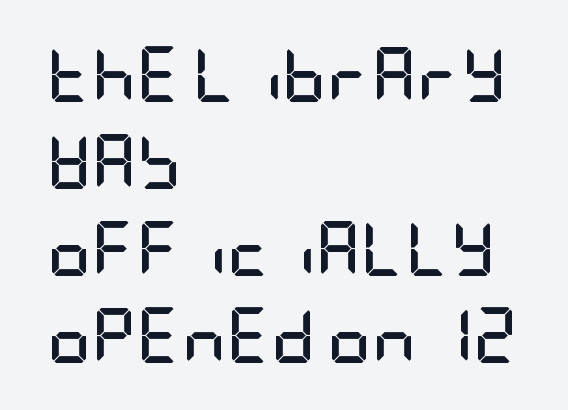
Q: Is the text bold? A: Yes.
Q: Is the text italic (slanted)? A: No, it is upright.
Q: Is the typeface a serif or a sans-serif typeface? A: Sans-serif.
Q: Is the text underlined? A: No.
Q: How is the paragraph aligned? A: Left-aligned.
Q: Is the spacing between letters normal or unusually wide? A: Normal.
Q: Is the spacing between lines tight, normal or loose? A: Normal.
Q: Width (condensed, normal, or wide)? A: Condensed.
Q: Stroke contrast? A: Low.
Q: x-height? A: Large.
